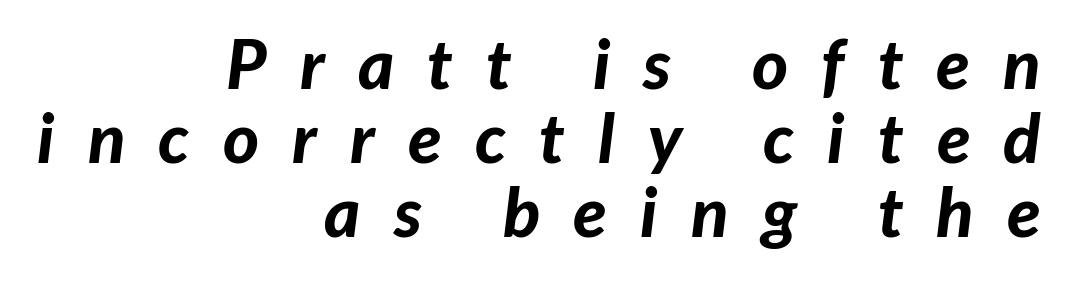
Q: Is the text bold? A: Yes.
Q: Is the text italic (slanted)? A: Yes, it leans right by about 7 degrees.
Q: Is the text underlined? A: No.
Q: How is the paragraph aligned? A: Right-aligned.
Q: Is the spacing between letters normal or unusually wide? A: Unusually wide.
Q: Is the spacing between lines tight, normal or loose? A: Tight.
Q: Width (condensed, normal, or wide)? A: Normal.
Q: Stroke contrast? A: Low.
Q: x-height? A: Medium.
Q: Monospaced? A: No.
